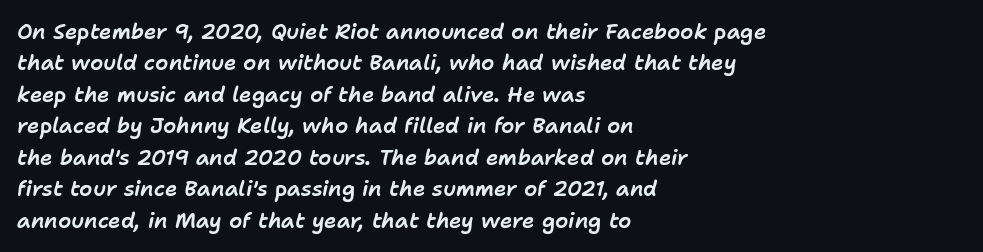
{"italic": "yes", "lean": "right", "slant_degrees": 11, "underline": "no", "align": "left", "line_spacing": "normal", "line_spacing_ratio": 1.5, "letter_spacing": "normal", "letter_spacing_em": 0.0, "glyph_px": 21}
